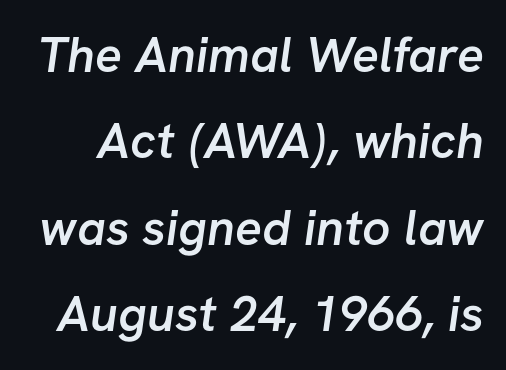
The image shows 50 px semibold sans-serif type; set line spacing 1.73x, normal letter spacing, not underlined; low stroke contrast and a medium x-height.
